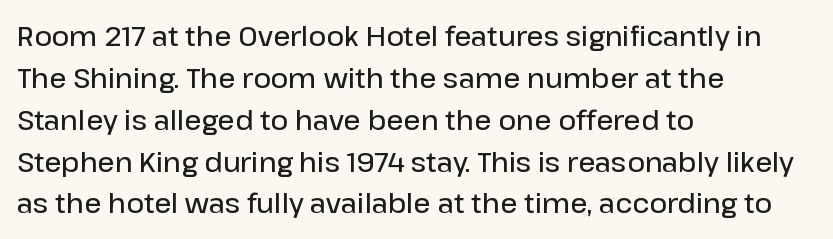
The image shows 27 px text type, upright; set left-aligned, normal line spacing (1.55x), normal letter spacing, not underlined.
